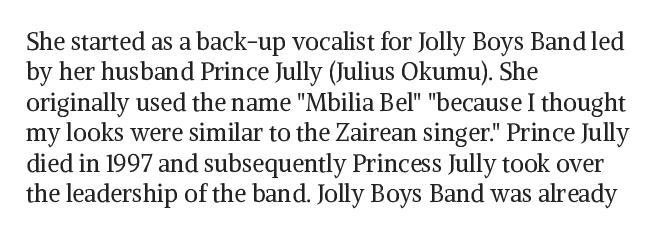
{"italic": "no", "bold": "no", "underline": "no", "align": "left", "line_spacing": "normal", "line_spacing_ratio": 1.27, "letter_spacing": "normal", "letter_spacing_em": 0.0, "glyph_px": 24}
